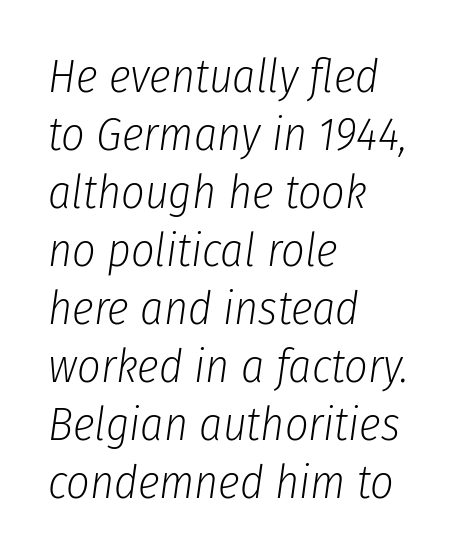
Q: Is the text bold? A: No.
Q: Is the text italic (slanted)? A: Yes, it leans right by about 8 degrees.
Q: Is the text underlined? A: No.
Q: How is the paragraph aligned? A: Left-aligned.
Q: Is the spacing between letters normal or unusually wide? A: Normal.
Q: Is the spacing between lines tight, normal or loose? A: Normal.
Q: Width (condensed, normal, or wide)? A: Condensed.
Q: Stroke contrast? A: Low.
Q: x-height? A: Medium.
Q: Monospaced? A: No.
